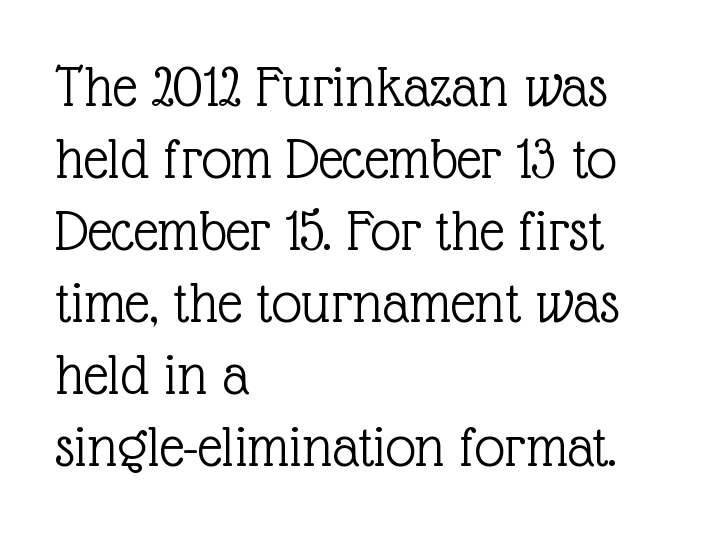
{"serif": "yes", "italic": "no", "bold": "no", "weight": "light", "width": "normal", "x_height": "medium", "monospaced": "no", "underline": "no", "align": "left", "line_spacing_ratio": 1.2, "letter_spacing": "normal", "letter_spacing_em": 0.0, "glyph_px": 60}
